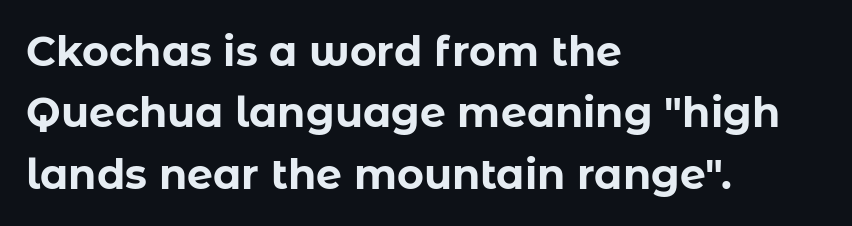
The image shows 41 px bold sans-serif type, upright; set left-aligned, normal line spacing (1.5x), normal letter spacing, not underlined; low stroke contrast and a medium x-height.
